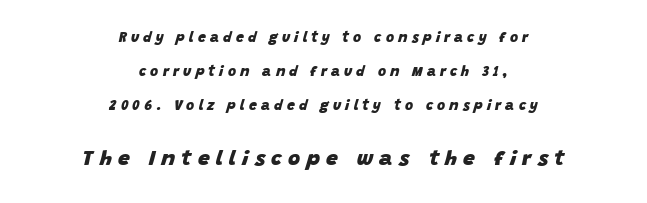
{"italic": "yes", "lean": "right", "slant_degrees": 15, "bold": "yes", "underline": "no", "align": "center", "line_spacing": "loose", "line_spacing_ratio": 2.42, "letter_spacing": "wide", "letter_spacing_em": 0.3, "larger_block": "second", "size_ratio": 1.5, "glyph_px": 21}
